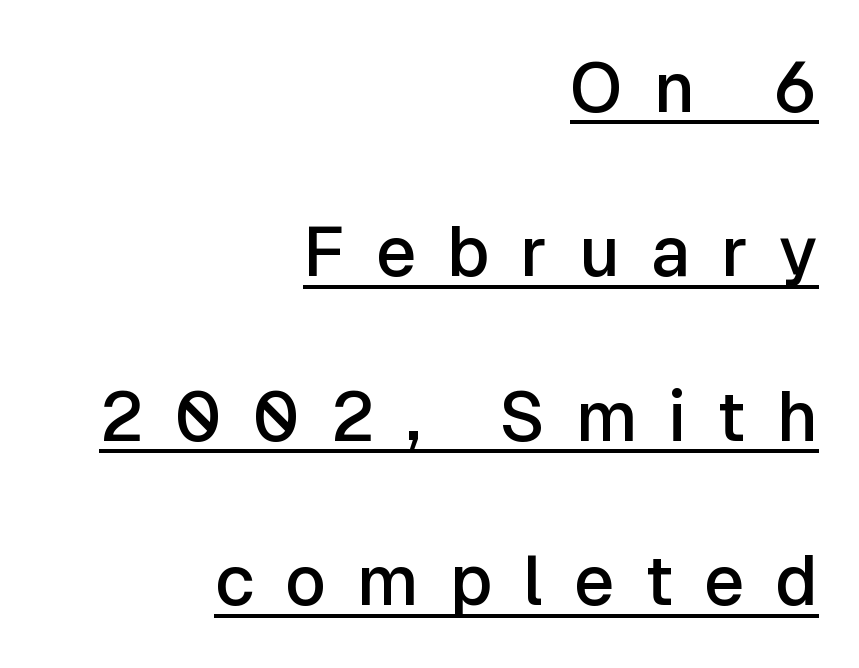
Q: Is the text bold? A: Semi-bold.
Q: Is the text italic (slanted)? A: No, it is upright.
Q: Is the typeface a serif or a sans-serif typeface? A: Sans-serif.
Q: Is the text underlined? A: Yes.
Q: How is the paragraph aligned? A: Right-aligned.
Q: Is the spacing between letters normal or unusually wide? A: Unusually wide.
Q: Is the spacing between lines tight, normal or loose? A: Loose.
Q: Width (condensed, normal, or wide)? A: Normal.
Q: Stroke contrast? A: Low.
Q: x-height? A: Medium.
Q: Monospaced? A: No.
